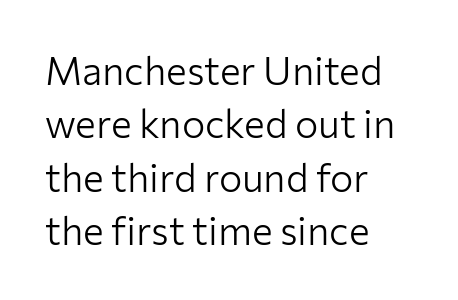
Q: Is the text bold? A: No.
Q: Is the text italic (slanted)? A: No, it is upright.
Q: Is the typeface a serif or a sans-serif typeface? A: Sans-serif.
Q: Is the text underlined? A: No.
Q: How is the paragraph aligned? A: Left-aligned.
Q: Is the spacing between letters normal or unusually wide? A: Normal.
Q: Is the spacing between lines tight, normal or loose? A: Normal.
Q: Width (condensed, normal, or wide)? A: Normal.
Q: Stroke contrast? A: Low.
Q: x-height? A: Medium.
Q: Monospaced? A: No.
